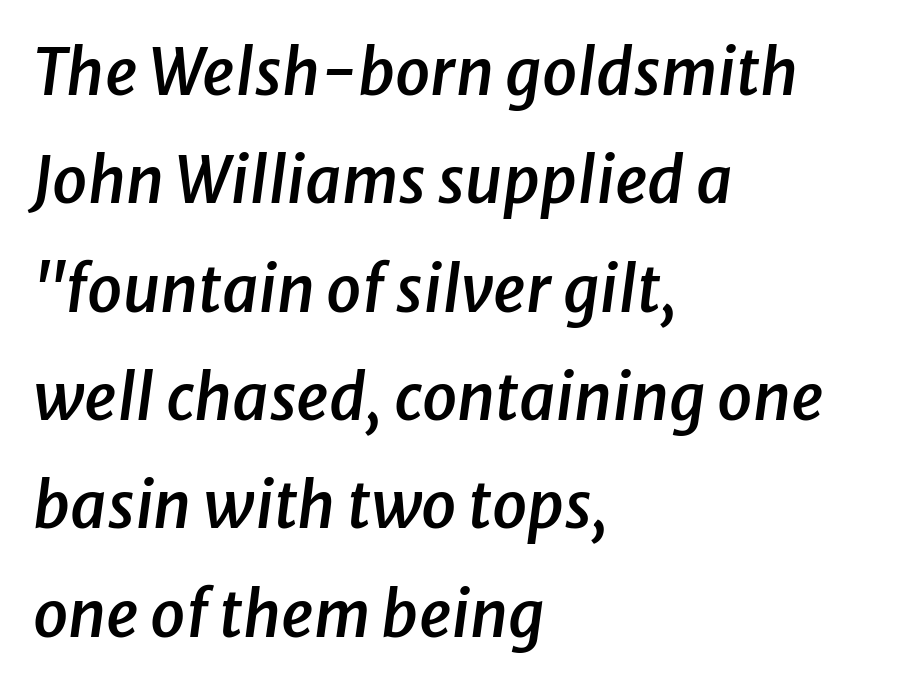
Q: Is the text bold? A: Semi-bold.
Q: Is the text italic (slanted)? A: Yes, it leans right by about 8 degrees.
Q: Is the text underlined? A: No.
Q: How is the paragraph aligned? A: Left-aligned.
Q: Is the spacing between letters normal or unusually wide? A: Normal.
Q: Width (condensed, normal, or wide)? A: Normal.
Q: Stroke contrast? A: Low.
Q: x-height? A: Medium.
Q: Monospaced? A: No.
